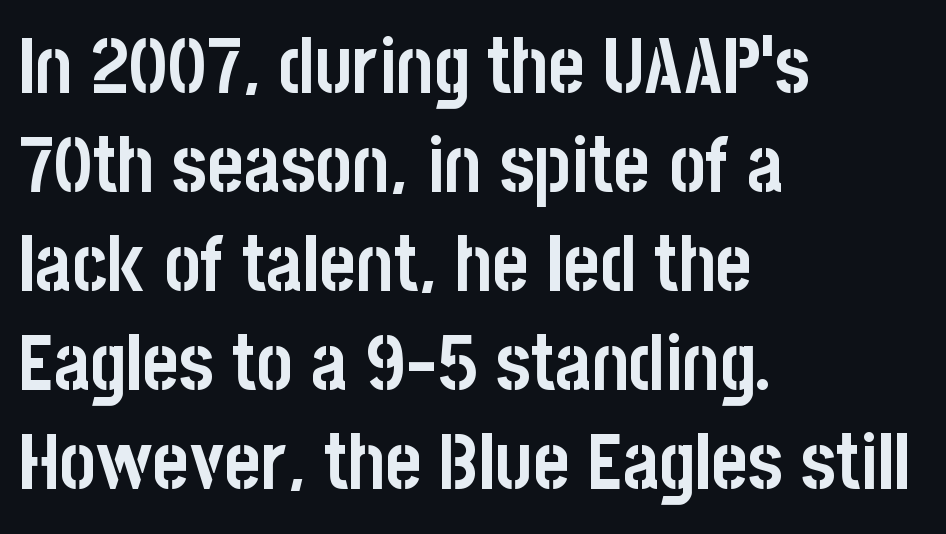
{"serif": "no", "italic": "no", "bold": "yes", "weight": "semibold", "width": "condensed", "stroke_contrast": "low", "x_height": "large", "monospaced": "no", "underline": "no", "align": "left", "line_spacing": "normal", "line_spacing_ratio": 1.27, "letter_spacing": "normal", "letter_spacing_em": 0.0, "glyph_px": 78}
